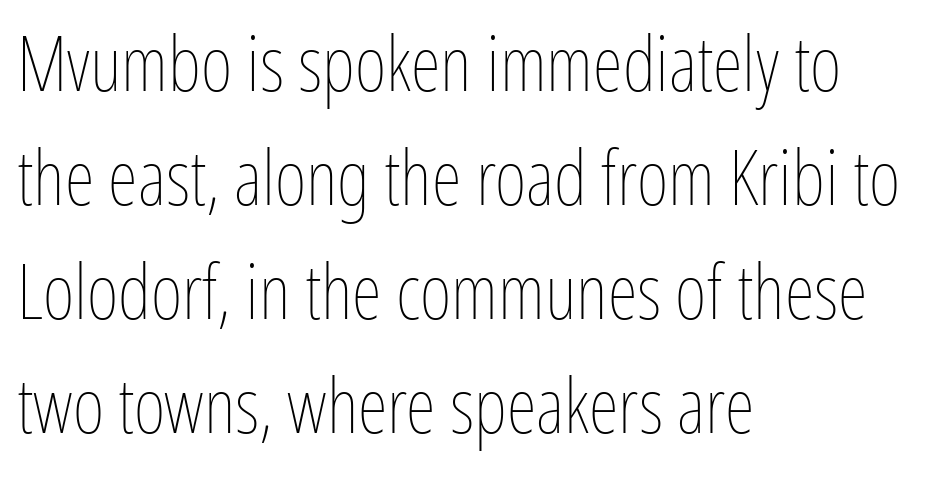
{"italic": "no", "bold": "no", "weight": "thin", "width": "condensed", "stroke_contrast": "low", "x_height": "medium", "monospaced": "no", "underline": "no", "align": "left", "line_spacing": "normal", "line_spacing_ratio": 1.48, "letter_spacing": "normal", "letter_spacing_em": 0.0, "glyph_px": 77}
